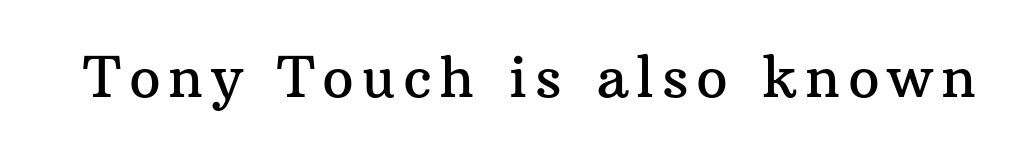
Q: Is the text italic (slanted)? A: No, it is upright.
Q: Is the typeface a serif or a sans-serif typeface? A: Serif.
Q: Is the text underlined? A: No.
Q: Width (condensed, normal, or wide)? A: Normal.
Q: Stroke contrast? A: Medium.
Q: x-height? A: Medium.
Q: Monospaced? A: No.
